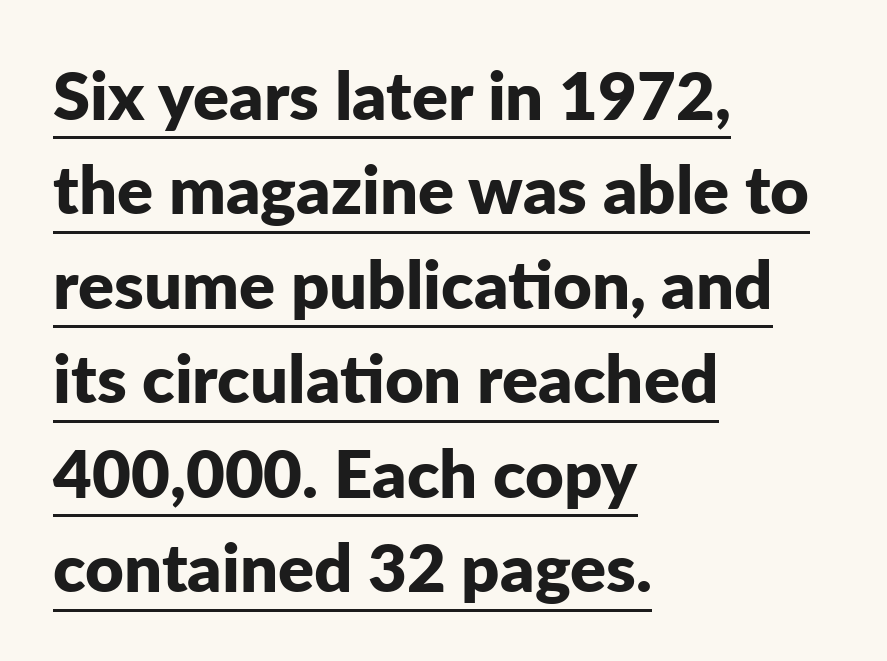
The image shows 67 px bold sans-serif type, upright; set left-aligned, normal line spacing (1.41x), normal letter spacing, underlined; low stroke contrast and a medium x-height.
